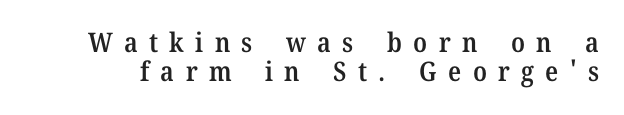
The rendering uses a small line-height, squeezing the rows. Plain, unruled lines of type. Quick note: not italic, upright. You could only call the tracking loose — the letters float apart.
